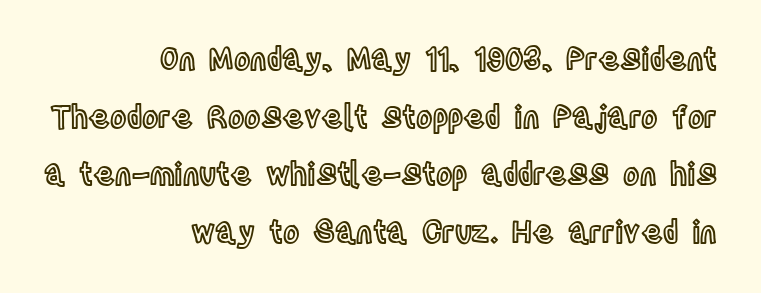
{"italic": "no", "width": "condensed", "x_height": "large", "monospaced": "no", "underline": "no", "align": "right", "line_spacing_ratio": 1.86, "letter_spacing": "normal", "letter_spacing_em": 0.0, "glyph_px": 31}
